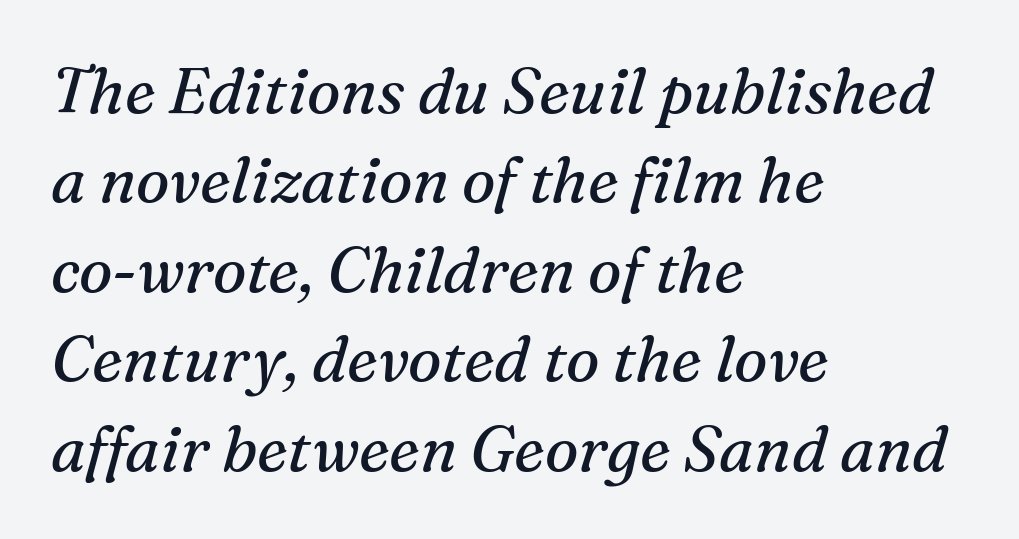
The passage shown is typeset with a serif family. Words appear dense and cohesive because spacing is normal. The passage shown leans; its letterforms are oblique. The ragged edge is on the right, which tells us the setting is flush left. Heft: none added — not bold. Looks like regular typesetting: each glyph gets only the width it needs.
